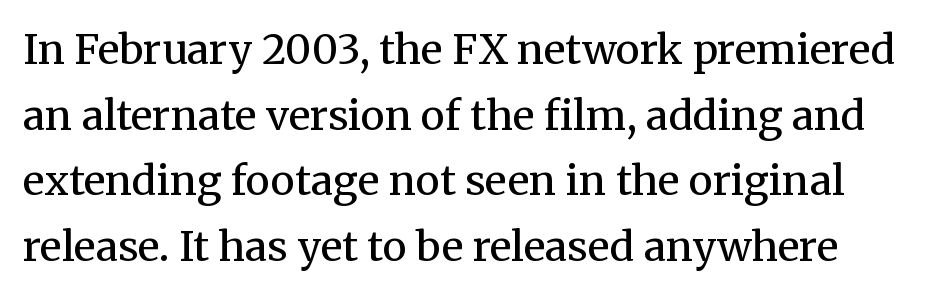
The letters advance in unequal steps, a hallmark of proportional type. The space directly below the letters is spotless. The characters are drawn with everyday or finer stroke widths. This rendering leaves character spacing at its baseline value.
